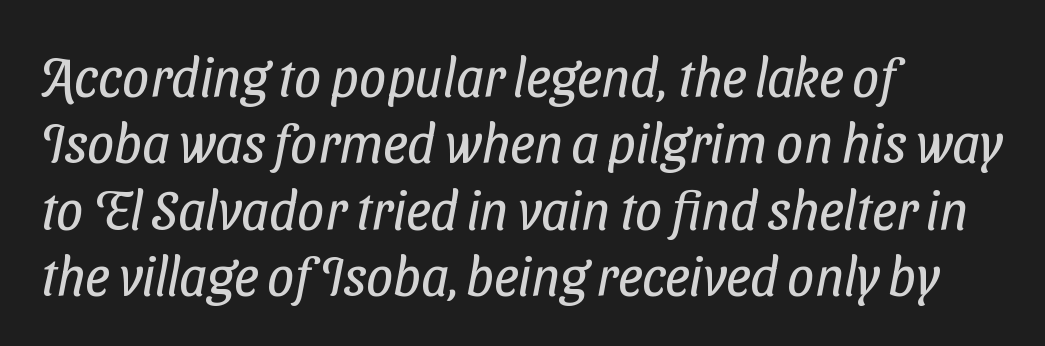
Glyph-to-glyph distance matches everyday printed text. Do the characters align in a grid? No, the font is proportional. This is not heavy type; no bold has been used. The foot of each line stays bare and open. This sample is left-justified, so line endings fall wherever the words run out.
